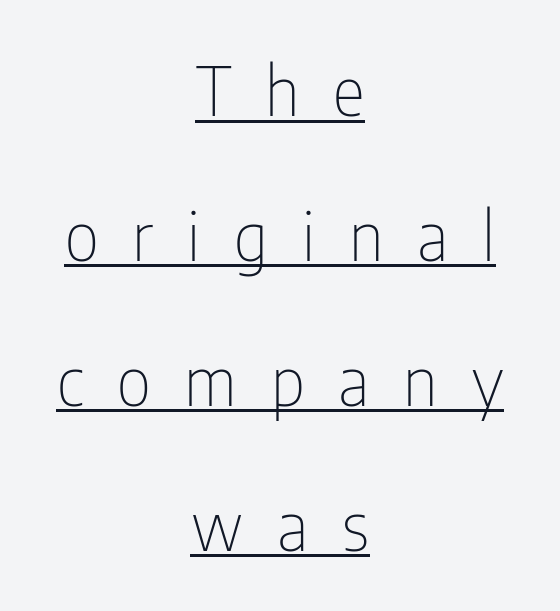
The image shows 68 px thin, condensed sans-serif type, upright; set centered, loose line spacing (2.13x), unusually wide letter spacing (+0.5 em), underlined; low stroke contrast and a medium x-height.
